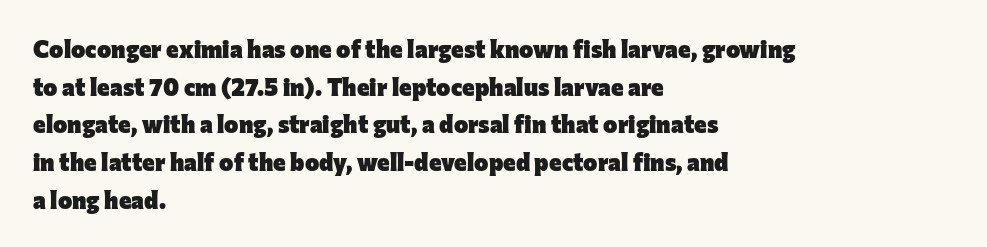
{"italic": "no", "bold": "yes", "underline": "no", "align": "left", "line_spacing": "normal", "line_spacing_ratio": 1.57, "letter_spacing": "normal", "letter_spacing_em": 0.0, "glyph_px": 24}
